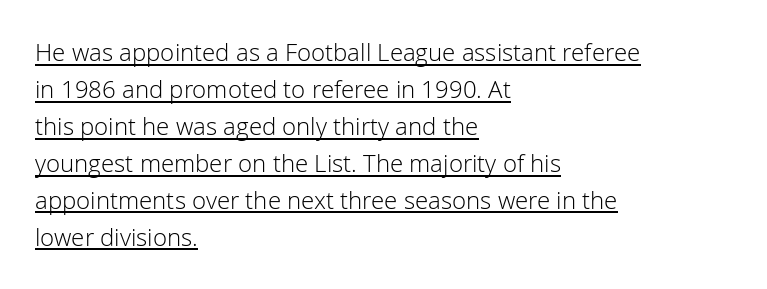
The image shows 24 px text type, upright; set left-aligned, normal line spacing (1.54x), normal letter spacing, underlined.
